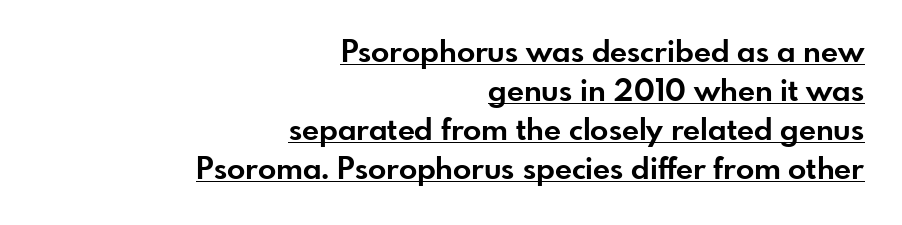
The image shows 30 px bold sans-serif type, upright; set right-aligned, normal line spacing (1.3x), normal letter spacing, underlined; low stroke contrast and a small x-height.
